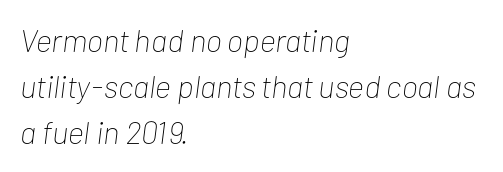
The image shows 32 px thin, condensed type, italic (leaning right); set left-aligned, normal line spacing (1.44x), normal letter spacing, not underlined; low stroke contrast and a medium x-height.
